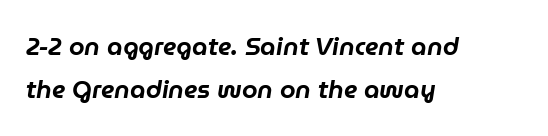
Q: Is the text italic (slanted)? A: Yes, it leans right by about 9 degrees.
Q: Is the text underlined? A: No.
Q: How is the paragraph aligned? A: Left-aligned.
Q: Is the spacing between letters normal or unusually wide? A: Normal.
